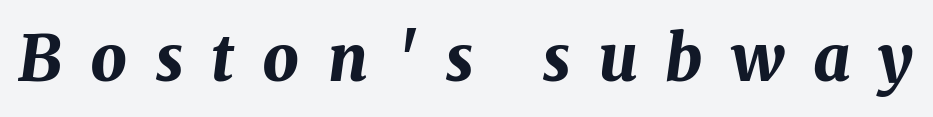
The letters are slanted; this is an italic face. The rendering uses natural spacing where letterforms have individual widths. Descenders are the only things crossing below the line. The letterforms stand isolated, each surrounded by extra space.
